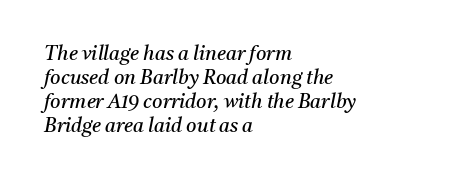
Q: Is the text bold? A: No.
Q: Is the text italic (slanted)? A: Yes, it leans right by about 11 degrees.
Q: Is the text underlined? A: No.
Q: How is the paragraph aligned? A: Left-aligned.
Q: Is the spacing between letters normal or unusually wide? A: Normal.
